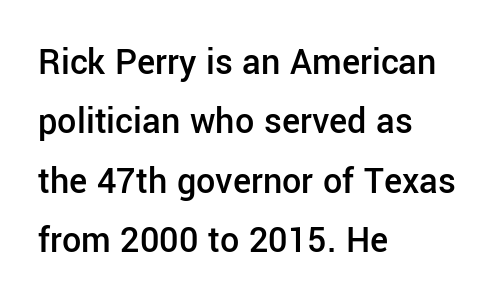
Caption: semibold face, moderately heavy strokes. Visually the block forms a straight wall on the left and a jagged coastline on the right. Notice how the stems are strictly vertical — no italics here. Look at the tracking — it's just the regular setting, nothing added. Think of a printed novel: that variable character pitch is what you see here.
